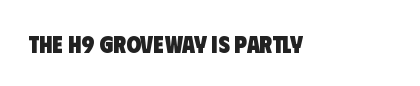
{"bold": "yes", "underline": "no", "letter_spacing": "normal", "letter_spacing_em": 0.0, "glyph_px": 24}
